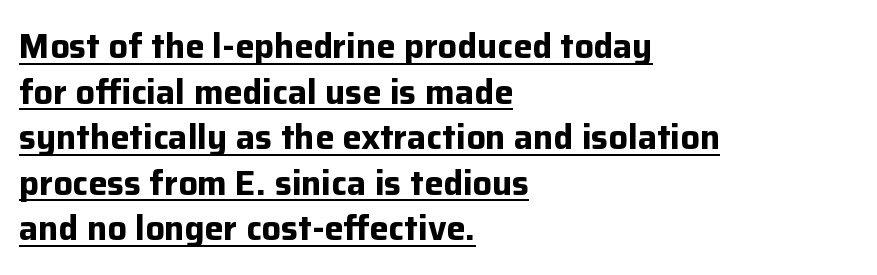
Think of a printed novel: that variable character pitch is what you see here. The rendering uses a bold face; every stroke is thick and dark. If you drew a ruler down the left edge, every line would touch it. Vertically, the passage feels balanced, rows spaced as you'd expect. The letters sit at their default tracking, neither squeezed nor spread. Honestly, the underline is the first thing you notice here.
